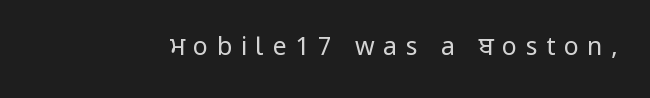
{"italic": "no", "bold": "no", "underline": "no", "letter_spacing": "wide", "letter_spacing_em": 0.34, "glyph_px": 25}
